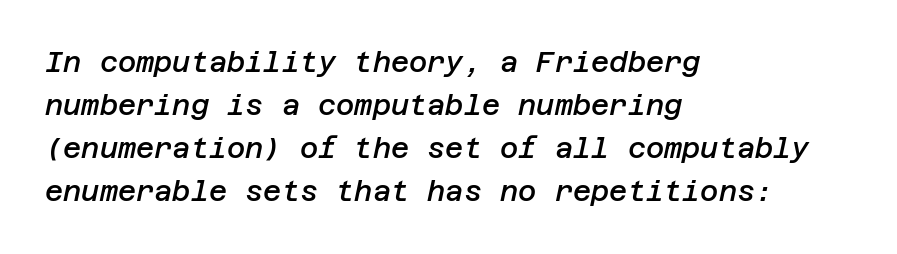
{"italic": "yes", "lean": "right", "slant_degrees": 12, "bold": "semi", "weight": "semibold", "width": "normal", "stroke_contrast": "low", "x_height": "large", "underline": "no", "align": "left", "line_spacing": "normal", "line_spacing_ratio": 1.54, "letter_spacing": "normal", "letter_spacing_em": 0.0, "glyph_px": 28}
